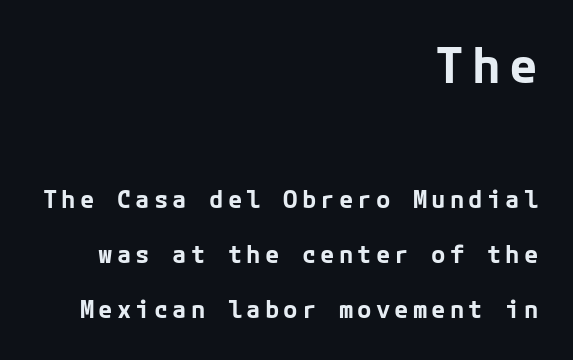
The rendering anchors every line to the right-hand side. Vertical strokes here are truly vertical. Descender tails drop into unmarked territory. Line spacing here is loose. Strong, thick strokes mark this as bold type.
